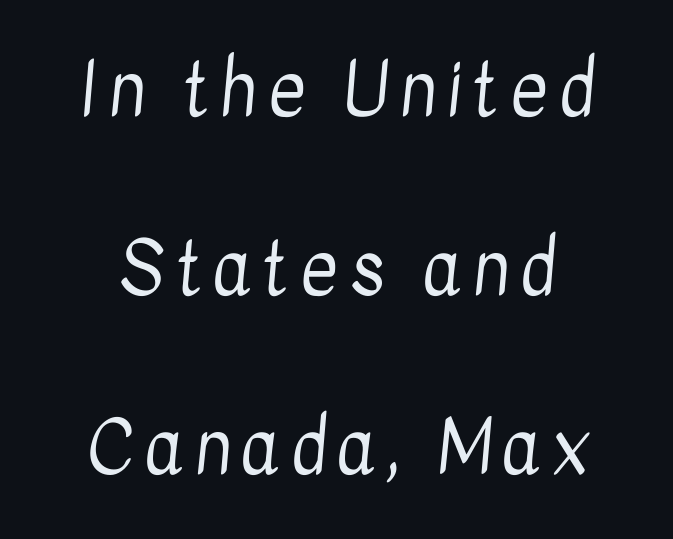
The image shows 73 px regular-weight, condensed sans-serif type; set centered, loose line spacing (2.45x), not underlined; low stroke contrast and a medium x-height.
